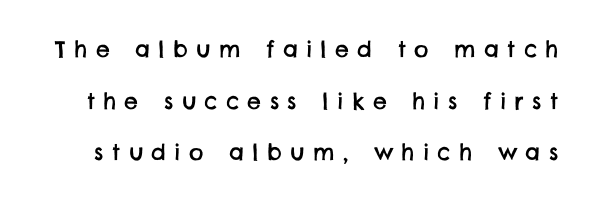
The image shows 22 px text type; set loose line spacing (2.35x), unusually wide letter spacing (+0.38 em), not underlined.
